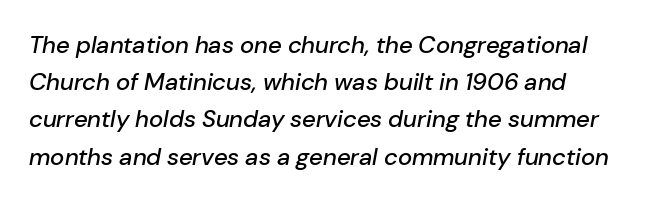
The image shows 24 px text type, italic (leaning right); set left-aligned, normal line spacing (1.55x), normal letter spacing, not underlined.
